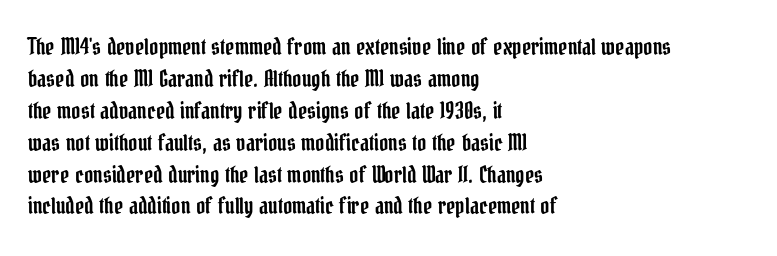
The image shows 22 px text type, upright; set left-aligned, normal line spacing (1.45x), normal letter spacing, not underlined.
